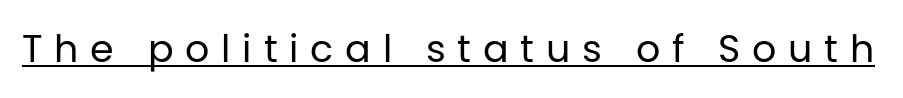
{"serif": "no", "italic": "no", "bold": "no", "weight": "regular", "width": "normal", "stroke_contrast": "low", "x_height": "large", "monospaced": "no", "underline": "yes", "letter_spacing": "wide", "letter_spacing_em": 0.31, "glyph_px": 38}
